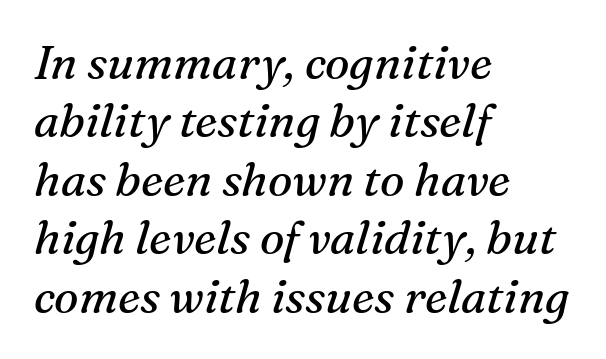
The image shows 46 px regular-weight serif type, italic (leaning right); set left-aligned, normal line spacing (1.27x), normal letter spacing, not underlined; medium stroke contrast and a medium x-height.
